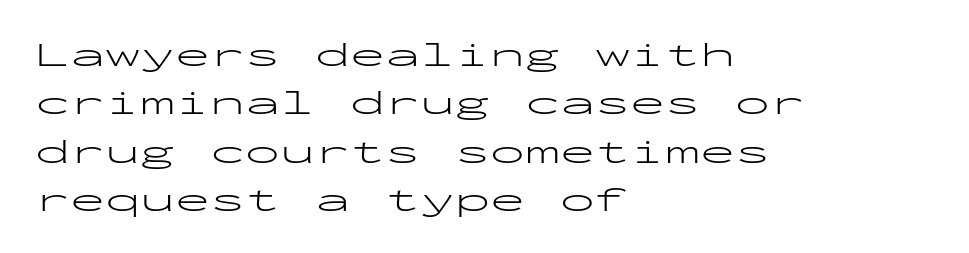
The image shows 35 px light, wide sans-serif type, upright, monospaced; set left-aligned, normal line spacing (1.38x), normal letter spacing, not underlined; low stroke contrast and a medium x-height.
